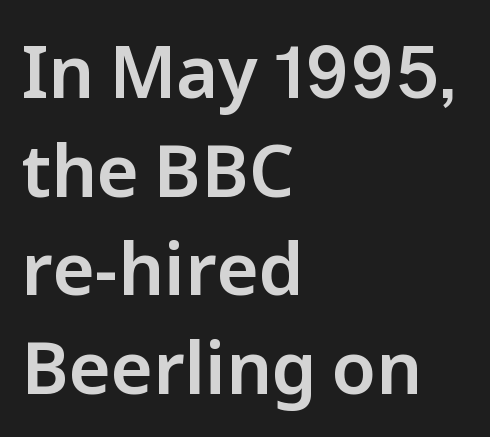
{"serif": "no", "italic": "no", "width": "normal", "stroke_contrast": "low", "x_height": "medium", "monospaced": "no", "underline": "no", "align": "left", "line_spacing": "normal", "line_spacing_ratio": 1.37, "letter_spacing": "normal", "letter_spacing_em": 0.0, "glyph_px": 72}
